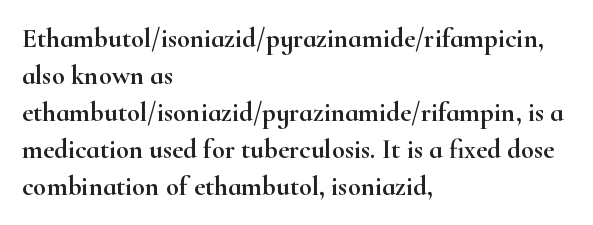
The image shows 27 px text type, upright; set left-aligned, normal line spacing (1.37x), normal letter spacing, not underlined.
